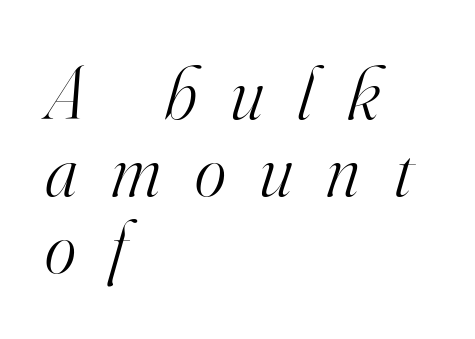
Descenders are the only things crossing below the line. Italic? Definitely — the glyphs are oblique. All the whitespace from short lines collects on the right. Line spacing here is tight. Note: serifs present on the glyphs.
